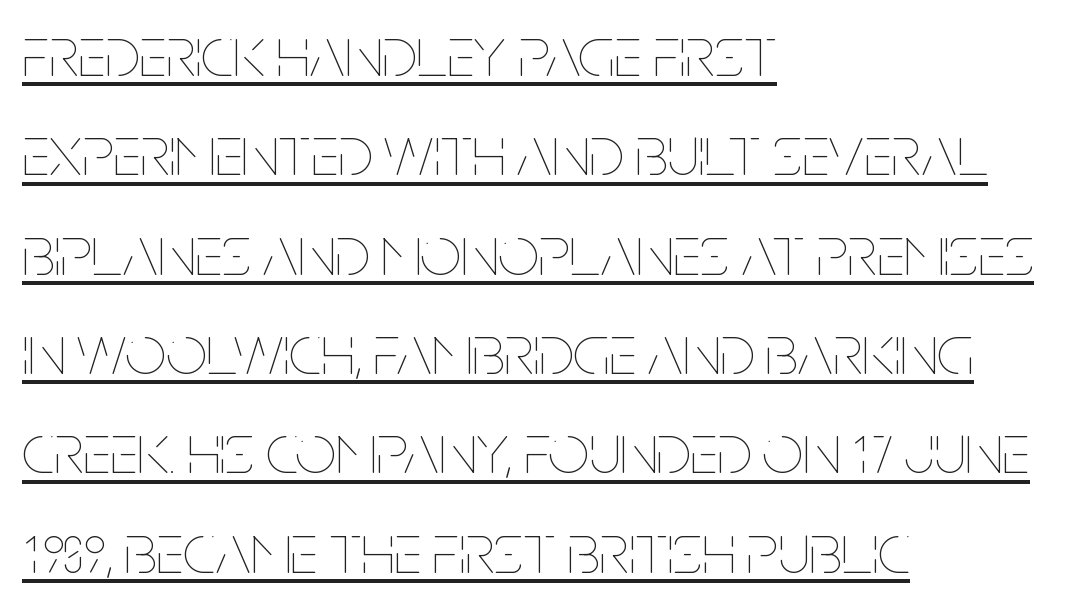
Q: Is the text bold? A: No.
Q: Is the text italic (slanted)? A: No, it is upright.
Q: Is the text underlined? A: Yes.
Q: How is the paragraph aligned? A: Left-aligned.
Q: Is the spacing between letters normal or unusually wide? A: Normal.
Q: Is the spacing between lines tight, normal or loose? A: Normal.
Q: Width (condensed, normal, or wide)? A: Condensed.
Q: Stroke contrast? A: Low.
Q: x-height? A: Large.
Q: Monospaced? A: No.
